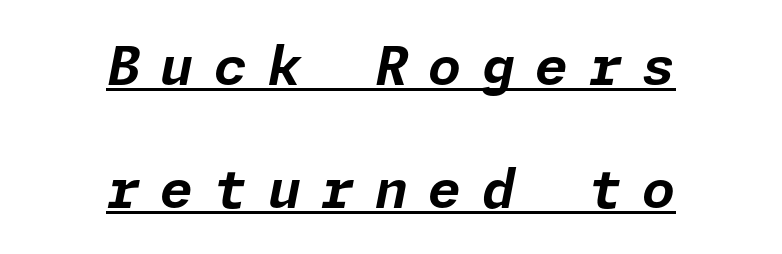
Q: Is the text bold? A: Yes.
Q: Is the text italic (slanted)? A: Yes, it leans right by about 11 degrees.
Q: Is the text underlined? A: Yes.
Q: How is the paragraph aligned? A: Centered.
Q: Is the spacing between letters normal or unusually wide? A: Unusually wide.
Q: Is the spacing between lines tight, normal or loose? A: Loose.
Q: Width (condensed, normal, or wide)? A: Normal.
Q: Stroke contrast? A: Low.
Q: x-height? A: Medium.
